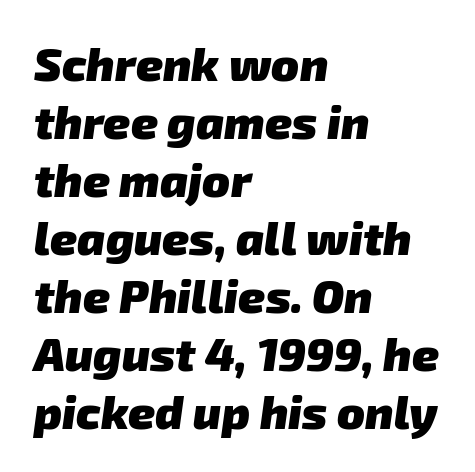
The rendering keeps characters at their native spacing. Where is the straight margin? On the left. The typeface chosen for these lines omits serifs. Baseline-to-baseline distance is the conventional proportion of letter height. Character widths vary here, with narrow letters taking less room than wide ones.
